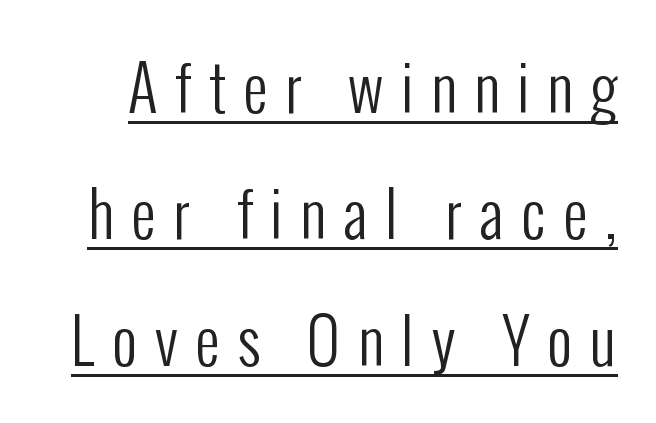
The image shows 62 px regular-weight, condensed sans-serif type, upright; set loose line spacing (2.04x), unusually wide letter spacing (+0.28 em), underlined; low stroke contrast and a medium x-height.
